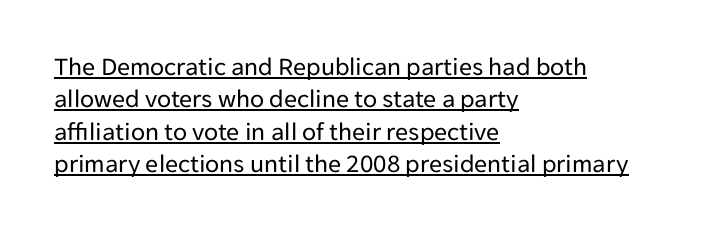
A student would call this left alignment; a typographer would say flush left, rag right. The type sits square on the baseline with zero lean. What's the leading like? Ordinary, nothing unusual. The font sits on the lighter half of the weight spectrum, regular included.
